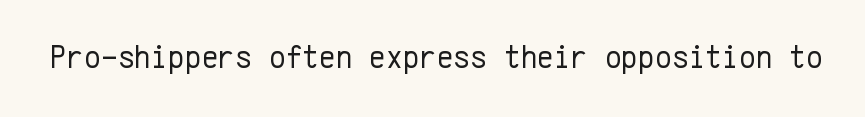
Q: Is the text bold? A: No.
Q: Is the text italic (slanted)? A: No, it is upright.
Q: Is the typeface a serif or a sans-serif typeface? A: Sans-serif.
Q: Is the text underlined? A: No.
Q: Is the spacing between letters normal or unusually wide? A: Normal.
Q: Width (condensed, normal, or wide)? A: Normal.
Q: Stroke contrast? A: Low.
Q: x-height? A: Medium.
Q: Monospaced? A: Yes.
